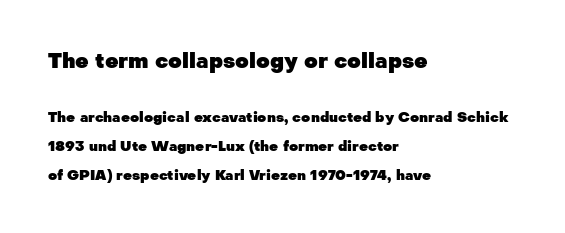
Q: Is the text bold? A: Yes.
Q: Is the text italic (slanted)? A: No, it is upright.
Q: Is the text underlined? A: No.
Q: How is the paragraph aligned? A: Left-aligned.
Q: Is the spacing between letters normal or unusually wide? A: Normal.
Q: Is the spacing between lines tight, normal or loose? A: Loose.
Q: Which block of text is set in a larger size, the first (top) or the second (bottom)? A: The first (top) one.
